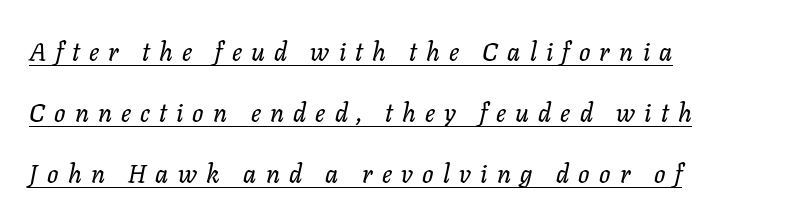
{"italic": "yes", "lean": "right", "slant_degrees": 11, "underline": "yes", "align": "left", "line_spacing": "loose", "line_spacing_ratio": 2.44, "letter_spacing": "wide", "letter_spacing_em": 0.37, "glyph_px": 25}
